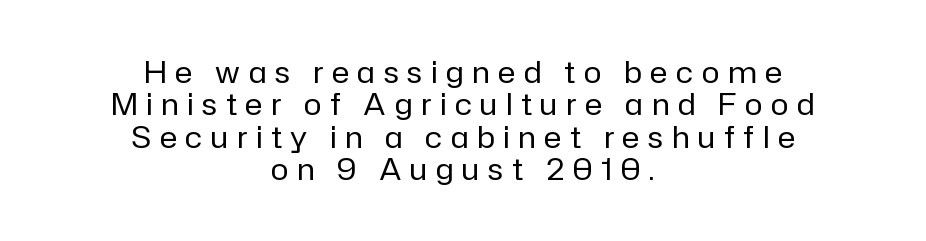
{"serif": "no", "italic": "no", "bold": "no", "weight": "regular", "width": "normal", "stroke_contrast": "low", "x_height": "medium", "monospaced": "no", "underline": "no", "align": "center", "line_spacing": "tight", "line_spacing_ratio": 1.08, "letter_spacing": "wide", "letter_spacing_em": 0.29, "glyph_px": 30}
